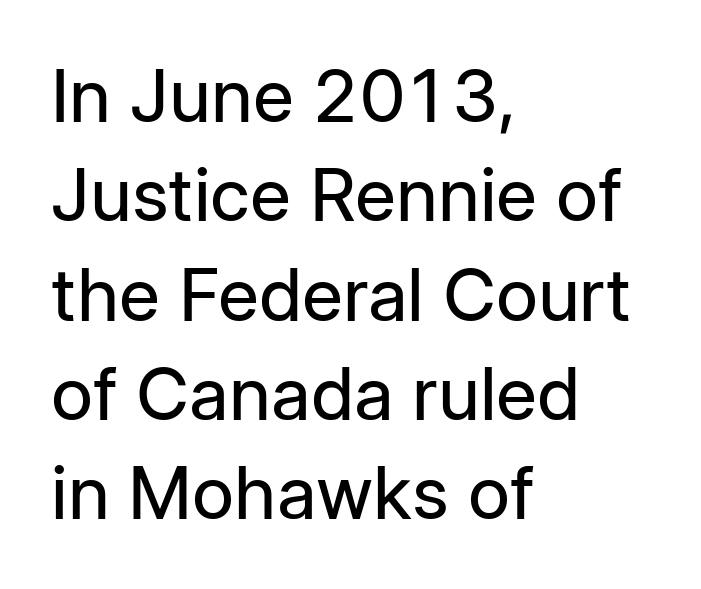
Q: Is the text bold? A: No.
Q: Is the text italic (slanted)? A: No, it is upright.
Q: Is the typeface a serif or a sans-serif typeface? A: Sans-serif.
Q: Is the text underlined? A: No.
Q: How is the paragraph aligned? A: Left-aligned.
Q: Is the spacing between letters normal or unusually wide? A: Normal.
Q: Is the spacing between lines tight, normal or loose? A: Normal.
Q: Width (condensed, normal, or wide)? A: Normal.
Q: Stroke contrast? A: Low.
Q: x-height? A: Medium.
Q: Monospaced? A: No.
